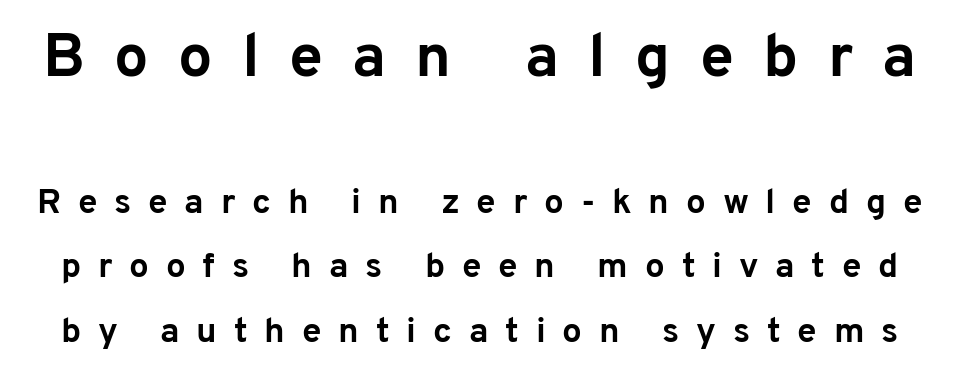
Q: Is the text bold? A: Yes.
Q: Is the text italic (slanted)? A: No, it is upright.
Q: Is the typeface a serif or a sans-serif typeface? A: Sans-serif.
Q: Is the text underlined? A: No.
Q: Is the spacing between letters normal or unusually wide? A: Unusually wide.
Q: Which block of text is set in a larger size, the first (top) or the second (bottom)? A: The first (top) one.
Q: Width (condensed, normal, or wide)? A: Normal.
Q: Stroke contrast? A: Low.
Q: x-height? A: Medium.
Q: Monospaced? A: No.
